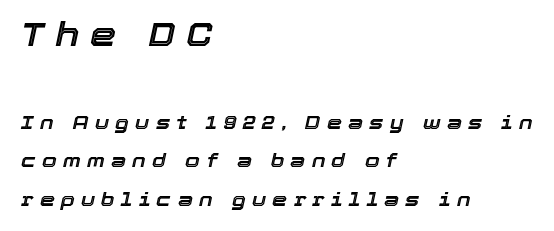
{"italic": "yes", "lean": "right", "slant_degrees": 12, "width": "normal", "x_height": "medium", "monospaced": "no", "underline": "no", "align": "left", "line_spacing": "loose", "line_spacing_ratio": 2.02, "letter_spacing": "wide", "letter_spacing_em": 0.33, "larger_block": "first", "size_ratio": 1.74, "glyph_px": 33}
